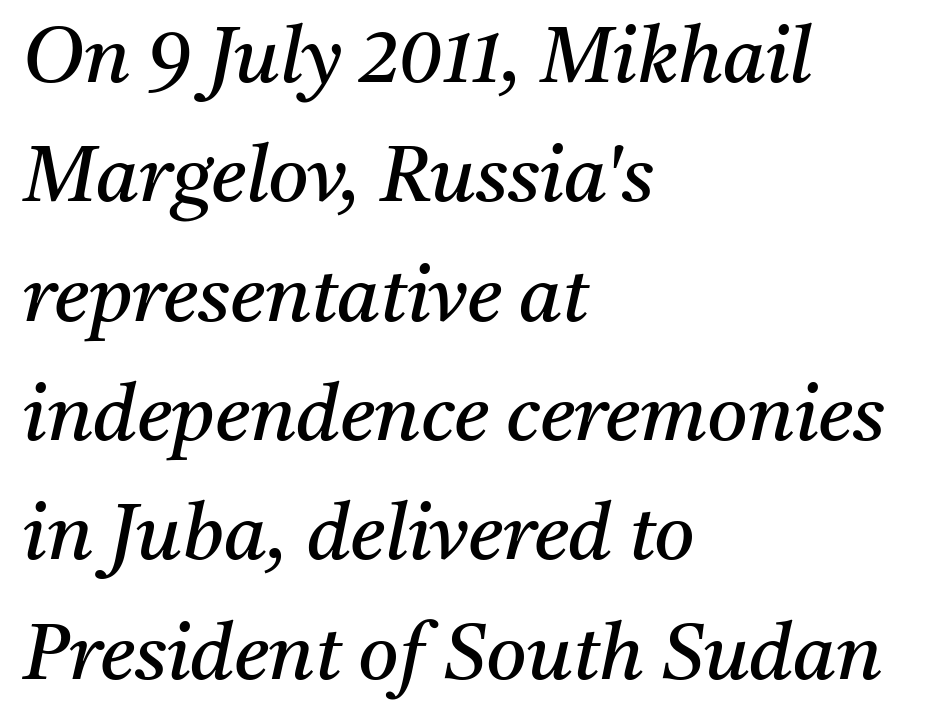
{"serif": "yes", "italic": "yes", "lean": "right", "slant_degrees": 11, "bold": "no", "weight": "regular", "width": "normal", "stroke_contrast": "medium", "x_height": "medium", "monospaced": "no", "underline": "no", "align": "left", "line_spacing": "normal", "line_spacing_ratio": 1.53, "letter_spacing": "normal", "letter_spacing_em": 0.0, "glyph_px": 78}
